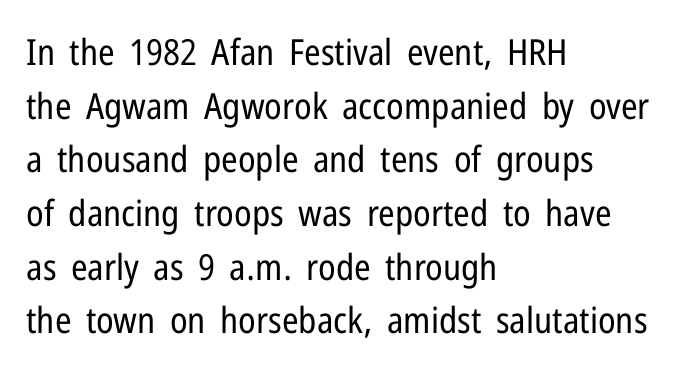
{"serif": "no", "italic": "no", "bold": "no", "weight": "regular", "width": "condensed", "stroke_contrast": "low", "x_height": "medium", "monospaced": "no", "underline": "no", "align": "left", "line_spacing": "normal", "line_spacing_ratio": 1.49, "letter_spacing": "normal", "letter_spacing_em": 0.0, "glyph_px": 36}
